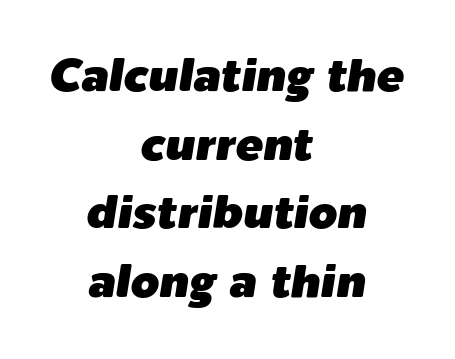
Quick note: italic. These lines sit exactly where default settings would place them. The zone under the glyphs is completely vacant. Line starts and ends both wander, symmetrically. How are the letters spaced? Ordinarily, with no added tracking. Is this a fixed-width face? No — the glyphs have proportional, varying widths.
